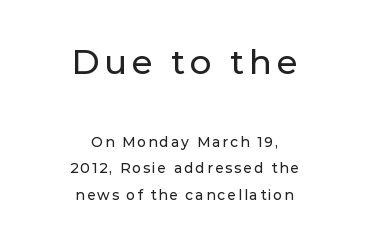
The image shows 34 px sans-serif type, upright; set centered, loose line spacing (1.9x), not underlined; the first (top) block is 2.43x larger; low stroke contrast and a medium x-height.
